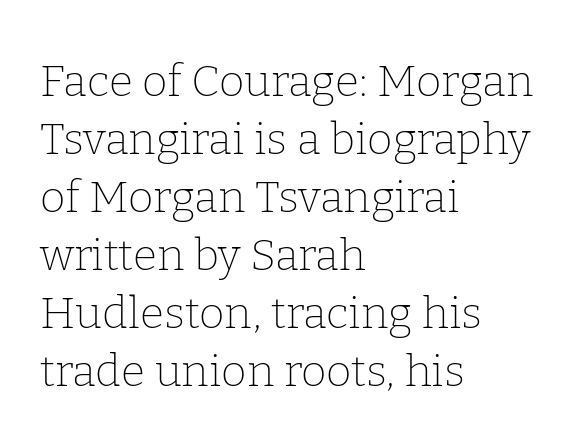
{"serif": "yes", "italic": "no", "bold": "no", "weight": "thin", "width": "normal", "stroke_contrast": "low", "x_height": "medium", "monospaced": "no", "underline": "no", "align": "left", "line_spacing": "normal", "line_spacing_ratio": 1.32, "letter_spacing": "normal", "letter_spacing_em": 0.0, "glyph_px": 44}
